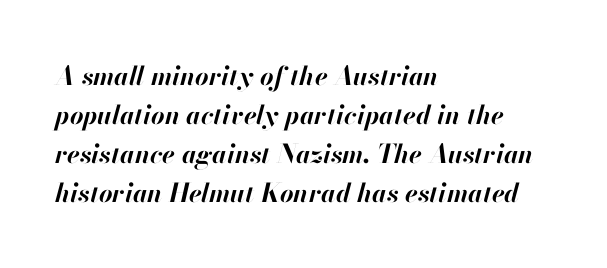
{"italic": "yes", "lean": "right", "slant_degrees": 13, "bold": "yes", "underline": "no", "align": "left", "line_spacing": "normal", "line_spacing_ratio": 1.5, "letter_spacing": "normal", "letter_spacing_em": 0.0, "glyph_px": 26}
